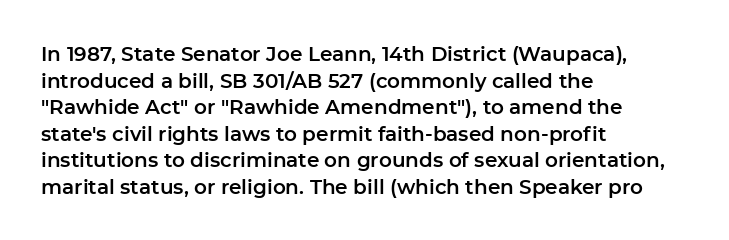
Which margin do the lines hug? The left one — the right edge is uneven. Do the letters lean? They stand straight. Students, note that the glyphs here touch the page at normal intervals. The block of text has a typical density, with ordinary space between rows. Unmarked baselines from the first word to the last.
